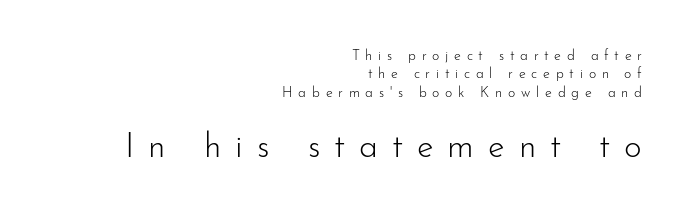
The image shows 34 px light sans-serif type, upright; set right-aligned, normal line spacing (1.31x), unusually wide letter spacing (+0.41 em), not underlined; the second (bottom) block is 2.43x larger; low stroke contrast and a small x-height.
